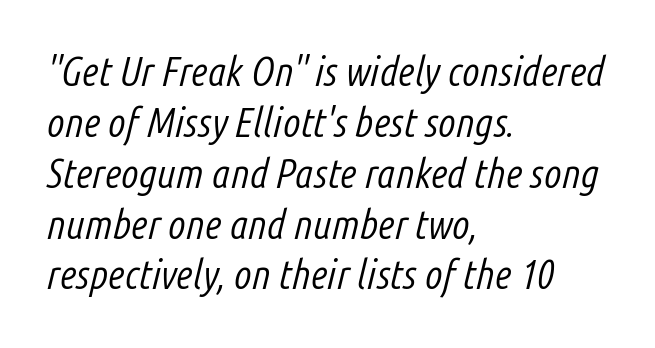
Where is the straight margin? On the left. Stroke thickness stays within the range of a standard reading face or lighter. The area under the type is left untouched. Varying glyph widths throughout — classic text-font behaviour. Honestly, the letter spacing is just normal — you wouldn't notice it.
